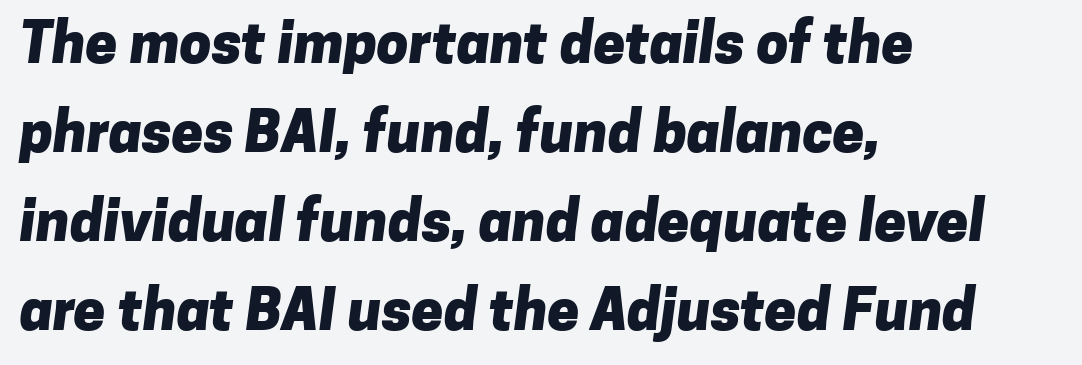
The image shows 57 px heavy sans-serif type; set left-aligned, normal line spacing (1.56x), normal letter spacing, not underlined; low stroke contrast and a medium x-height.
